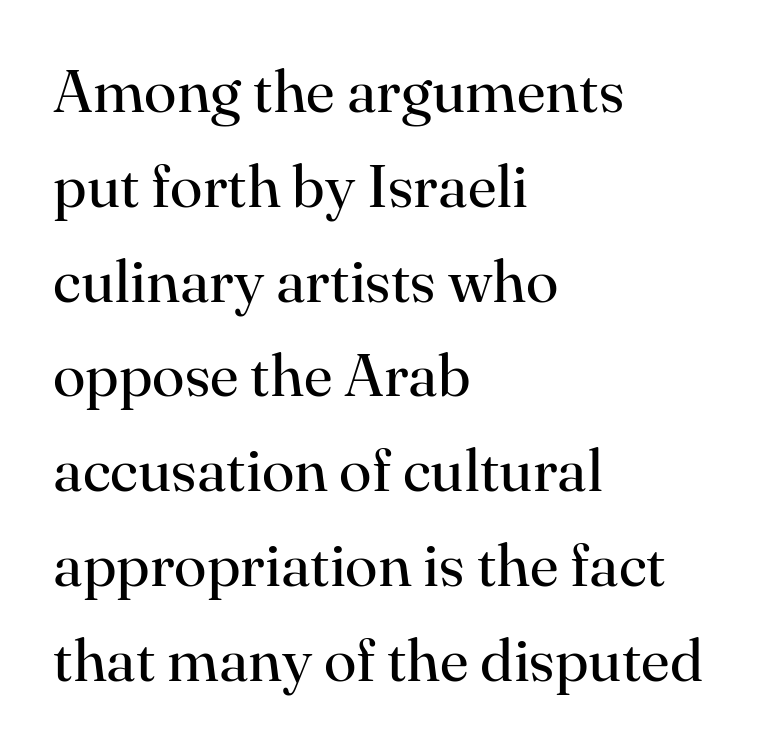
The image shows 60 px regular-weight serif type, upright; set left-aligned, normal line spacing (1.58x), normal letter spacing, not underlined; high stroke contrast and a small x-height.
